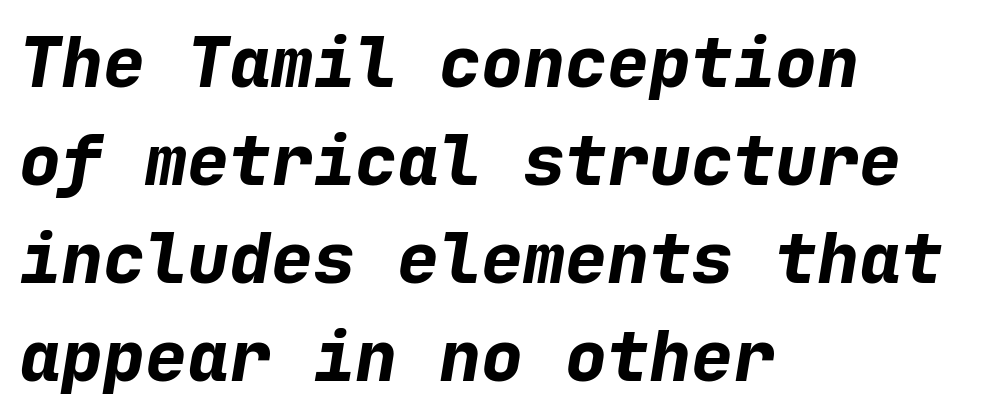
{"italic": "yes", "lean": "right", "slant_degrees": 9, "bold": "yes", "weight": "bold", "width": "normal", "stroke_contrast": "low", "x_height": "medium", "monospaced": "yes", "underline": "no", "align": "left", "line_spacing": "normal", "line_spacing_ratio": 1.4, "letter_spacing": "normal", "letter_spacing_em": 0.0, "glyph_px": 70}
